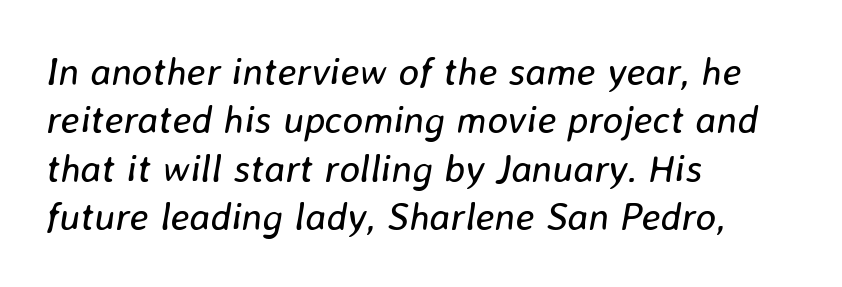
{"italic": "yes", "lean": "right", "slant_degrees": 8, "bold": "no", "weight": "regular", "width": "normal", "stroke_contrast": "low", "x_height": "medium", "monospaced": "no", "underline": "no", "align": "left", "line_spacing_ratio": 1.24, "letter_spacing": "normal", "letter_spacing_em": 0.0, "glyph_px": 39}
